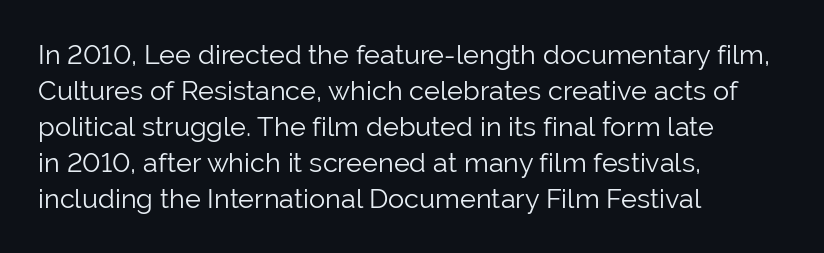
A clean baseline with only descenders dipping below it. The letters stand upright; this is a roman face. The letterforms sit shoulder to shoulder at normal distance. The compositor pushed each line to the left boundary.
